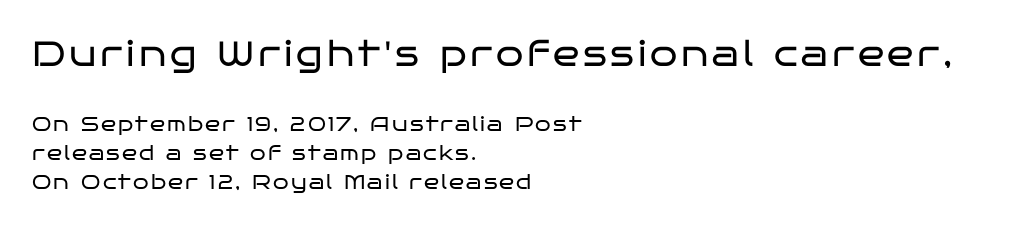
Q: Is the text bold? A: No.
Q: Is the text italic (slanted)? A: No, it is upright.
Q: Is the typeface a serif or a sans-serif typeface? A: Sans-serif.
Q: Is the text underlined? A: No.
Q: How is the paragraph aligned? A: Left-aligned.
Q: Is the spacing between lines tight, normal or loose? A: Normal.
Q: Which block of text is set in a larger size, the first (top) or the second (bottom)? A: The first (top) one.
Q: Width (condensed, normal, or wide)? A: Wide.
Q: Stroke contrast? A: Low.
Q: x-height? A: Large.
Q: Monospaced? A: No.
